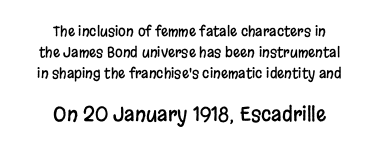
Q: Is the text italic (slanted)? A: No, it is upright.
Q: Is the text underlined? A: No.
Q: How is the paragraph aligned? A: Centered.
Q: Is the spacing between letters normal or unusually wide? A: Normal.
Q: Is the spacing between lines tight, normal or loose? A: Normal.
Q: Which block of text is set in a larger size, the first (top) or the second (bottom)? A: The second (bottom) one.
